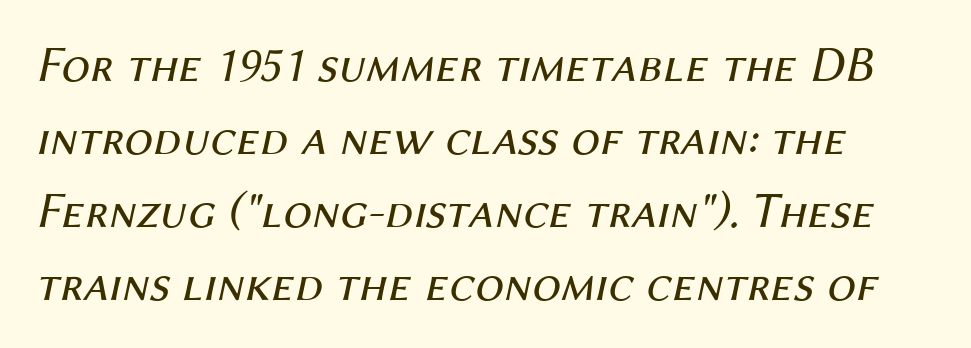
This sample has the flowing, uneven cadence of proportional lettering. The text block is weighted toward the left margin, trailing off unevenly rightward. The face used here is rendered with its standard letterfit. Observe the lean: these are italic letterforms.
